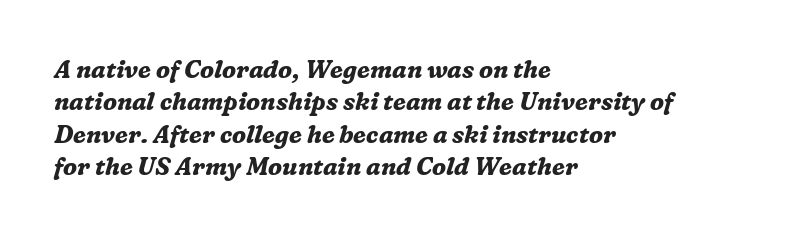
The image shows 24 px bold type, italic (leaning right); set left-aligned, normal line spacing (1.35x), normal letter spacing, not underlined.
